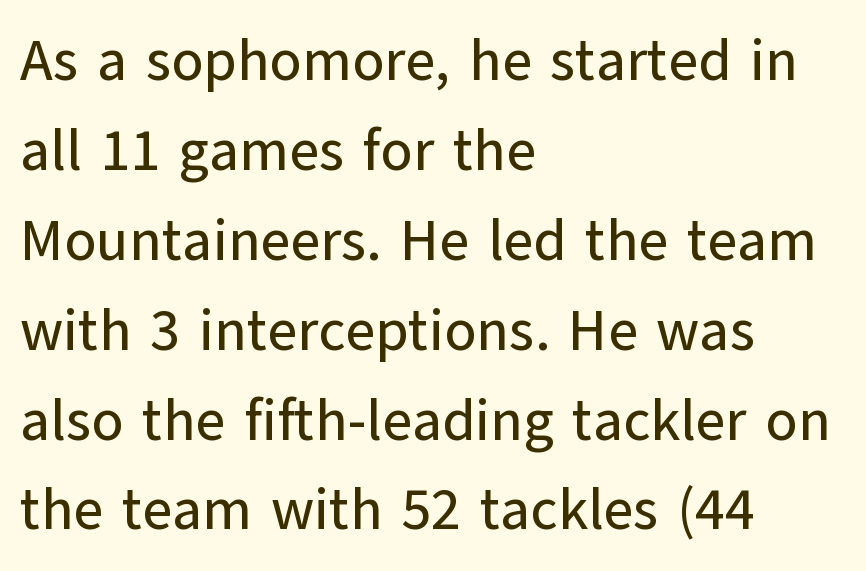
The letters advance in unequal steps, a hallmark of proportional type. The rendering uses a moderate line-height, typical for paragraphs. The designer went with a sans here, leaving each stem footless. Rule under the text: the space is simply empty.
